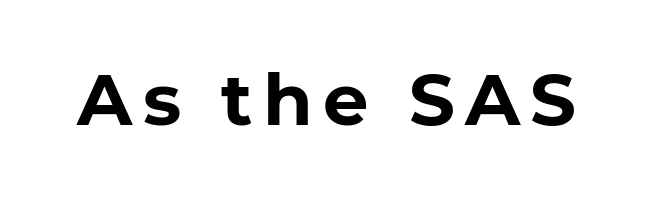
The image shows 72 px bold sans-serif type, upright; set not underlined; low stroke contrast and a medium x-height.
